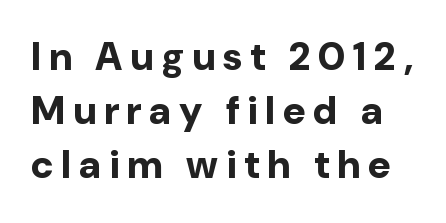
Nope, no serifs anywhere on these letters. The rendering uses natural spacing where letterforms have individual widths. If you measured baseline to baseline, you'd find a middling distance. Decoration check: the copy has no underline. Posture: vertical. How are the letters spaced? Widely, with obvious added tracking.
